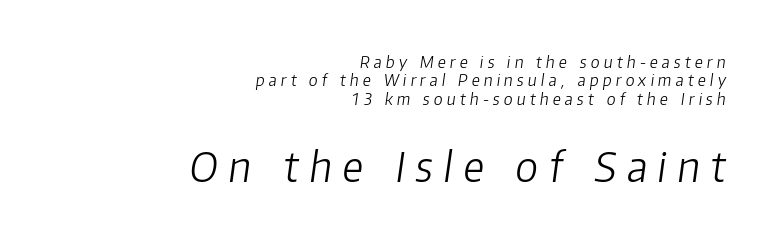
The image shows 41 px light type, italic (leaning right); set right-aligned, tight line spacing (1.15x), unusually wide letter spacing (+0.26 em), not underlined; the second (bottom) block is 2.56x larger; low stroke contrast and a medium x-height.
